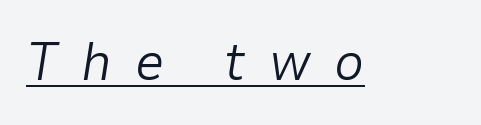
Q: Is the text bold? A: No.
Q: Is the text italic (slanted)? A: Yes, it leans right by about 9 degrees.
Q: Is the text underlined? A: Yes.
Q: Is the spacing between letters normal or unusually wide? A: Unusually wide.
Q: Width (condensed, normal, or wide)? A: Normal.
Q: Stroke contrast? A: Low.
Q: x-height? A: Medium.
Q: Monospaced? A: No.
